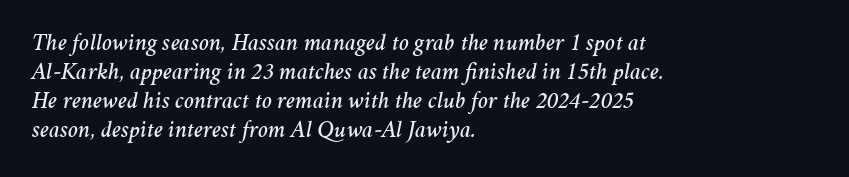
Q: Is the text italic (slanted)? A: Yes, it leans right by about 11 degrees.
Q: Is the text underlined? A: No.
Q: How is the paragraph aligned? A: Left-aligned.
Q: Is the spacing between letters normal or unusually wide? A: Normal.
